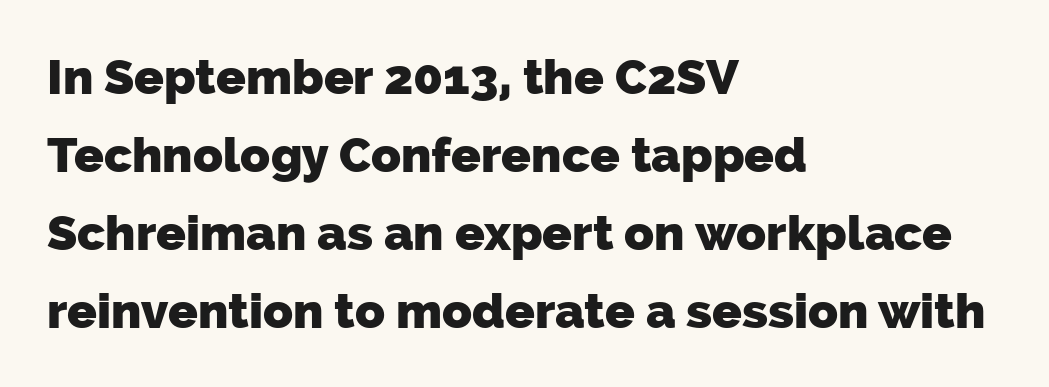
The lines sit at an ordinary, default distance from one another. The foot of each line stays bare and open. Varying glyph widths throughout — classic text-font behaviour. Compared with typical body copy, the letter spacing here is the same. The face used here is a sans, in the tradition of grotesques and geometrics.
